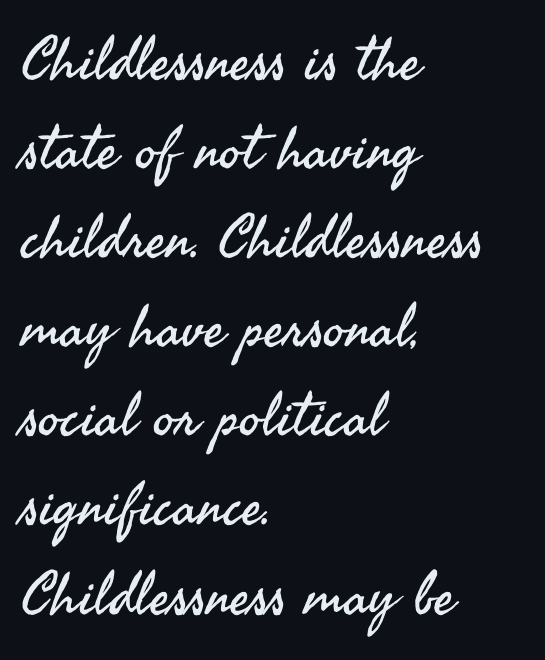
Where is the straight margin? On the left. The letters carry no serifs — their stems end cleanly without finishing strokes. Glyph-to-glyph distance matches everyday printed text. Descenders are the only things crossing below the line. A typesetter would call this proportional, since set widths differ per character.
